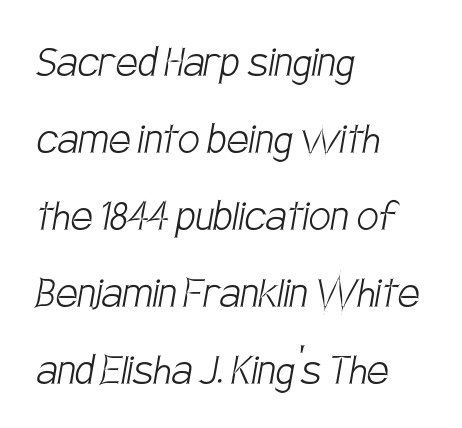
{"serif": "no", "bold": "no", "weight": "light", "width": "condensed", "stroke_contrast": "low", "x_height": "large", "monospaced": "no", "underline": "no", "align": "left", "line_spacing": "normal", "line_spacing_ratio": 1.57, "letter_spacing": "normal", "letter_spacing_em": 0.0, "glyph_px": 49}
